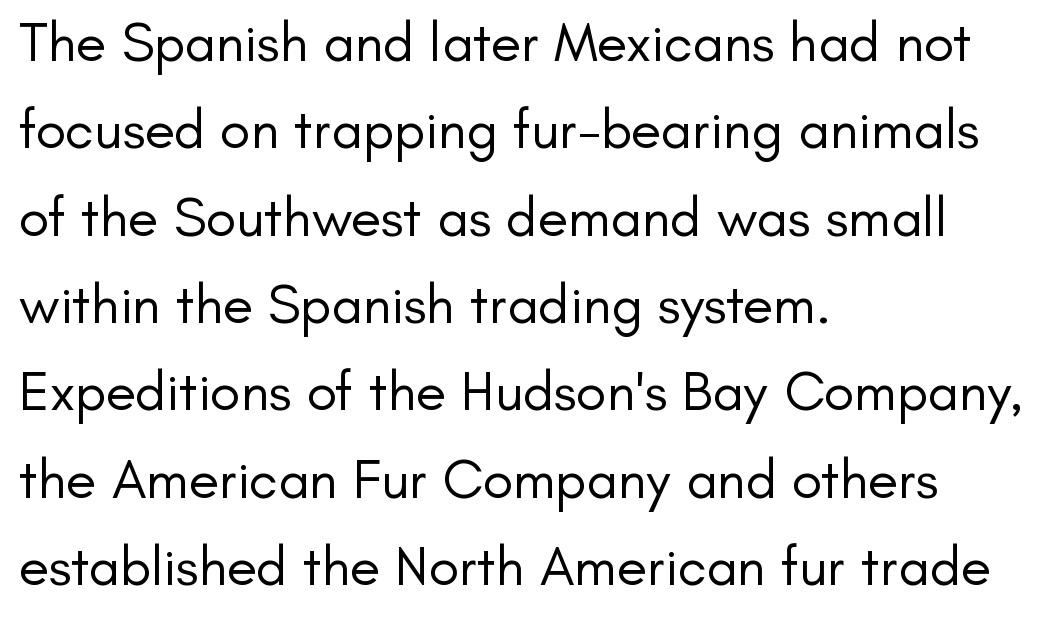
Q: Is the text bold? A: No.
Q: Is the text italic (slanted)? A: No, it is upright.
Q: Is the typeface a serif or a sans-serif typeface? A: Sans-serif.
Q: Is the text underlined? A: No.
Q: How is the paragraph aligned? A: Left-aligned.
Q: Is the spacing between letters normal or unusually wide? A: Normal.
Q: Is the spacing between lines tight, normal or loose? A: Normal.
Q: Width (condensed, normal, or wide)? A: Normal.
Q: Stroke contrast? A: Low.
Q: x-height? A: Small.
Q: Monospaced? A: No.
